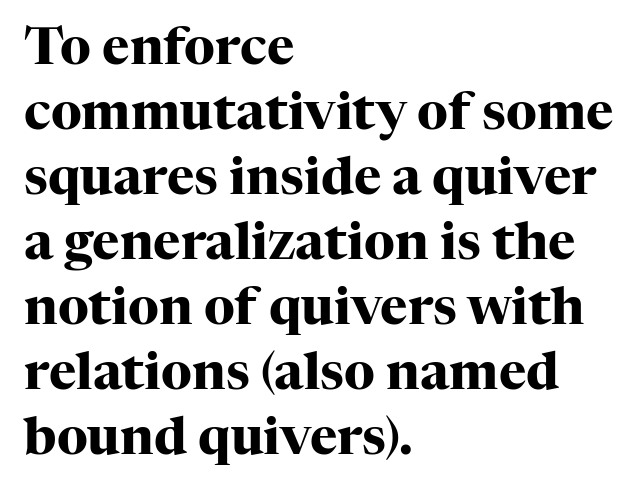
The image shows 52 px heavy serif type, upright; set left-aligned, normal line spacing (1.25x), normal letter spacing, not underlined; high stroke contrast and a medium x-height.
